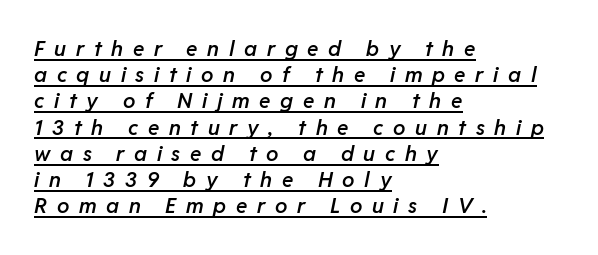
Q: Is the text bold? A: Semi-bold.
Q: Is the text italic (slanted)? A: Yes, it leans right by about 11 degrees.
Q: Is the text underlined? A: Yes.
Q: How is the paragraph aligned? A: Left-aligned.
Q: Is the spacing between letters normal or unusually wide? A: Unusually wide.
Q: Is the spacing between lines tight, normal or loose? A: Normal.
